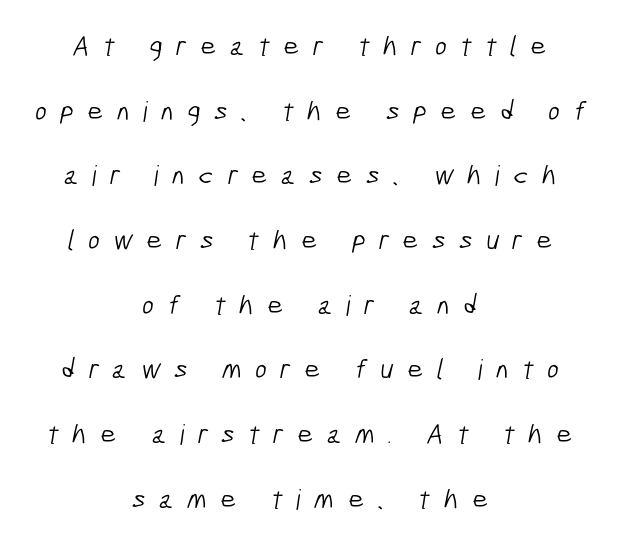
The line texture is sparse and dotted thanks to wide tracking. Type without underlining. The text was rendered using a sans face with plain stroke endings. The whitespace from short lines is split evenly between both sides. Vertical spacing — loose.
